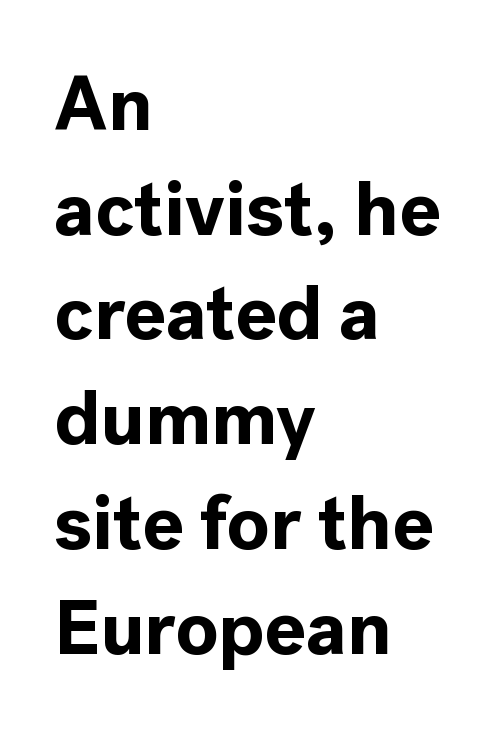
Q: Is the text bold? A: Yes.
Q: Is the text italic (slanted)? A: No, it is upright.
Q: Is the typeface a serif or a sans-serif typeface? A: Sans-serif.
Q: Is the text underlined? A: No.
Q: How is the paragraph aligned? A: Left-aligned.
Q: Is the spacing between letters normal or unusually wide? A: Normal.
Q: Is the spacing between lines tight, normal or loose? A: Normal.
Q: Width (condensed, normal, or wide)? A: Normal.
Q: x-height? A: Medium.
Q: Monospaced? A: No.
